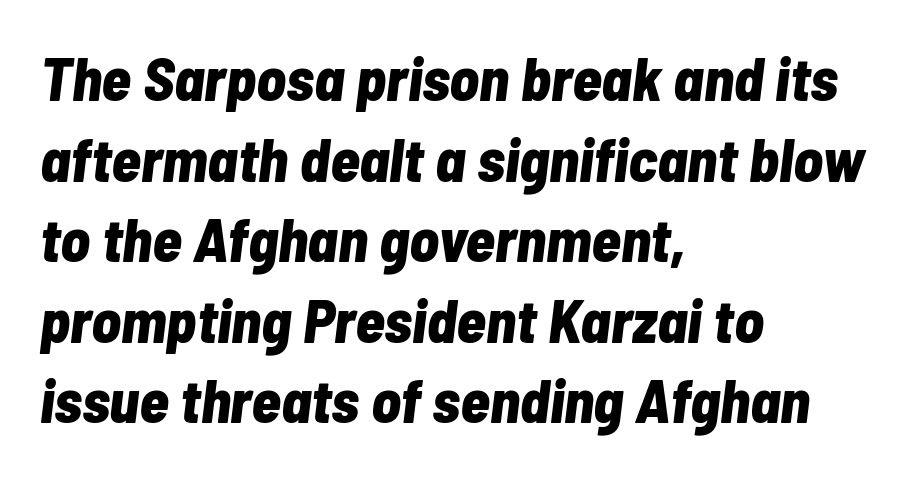
{"italic": "yes", "lean": "right", "slant_degrees": 7, "bold": "yes", "weight": "bold", "width": "condensed", "stroke_contrast": "low", "x_height": "medium", "monospaced": "no", "underline": "no", "align": "left", "line_spacing": "normal", "line_spacing_ratio": 1.32, "letter_spacing": "normal", "letter_spacing_em": 0.0, "glyph_px": 61}
